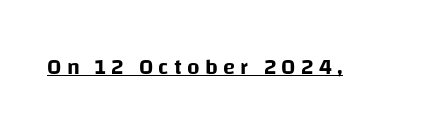
{"italic": "no", "underline": "yes", "letter_spacing": "wide", "letter_spacing_em": 0.24, "glyph_px": 22}
